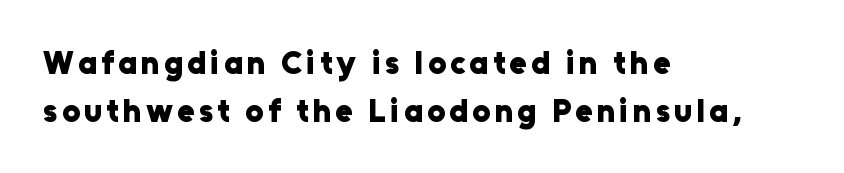
The image shows 32 px heavy sans-serif type, upright; set left-aligned, normal line spacing (1.49x), not underlined; low stroke contrast and a medium x-height.
